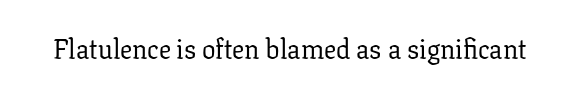
The image shows 27 px text type, upright; set normal letter spacing, not underlined.
